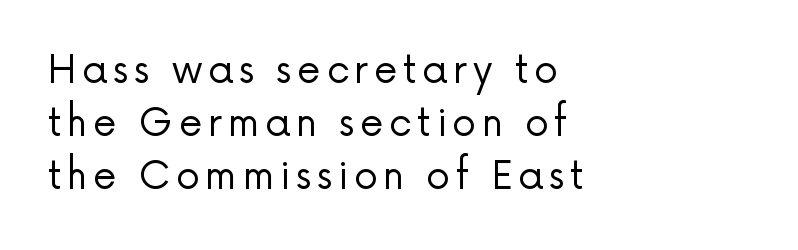
The image shows 38 px regular-weight sans-serif type, upright; set left-aligned, normal line spacing (1.4x), not underlined; low stroke contrast and a medium x-height.
